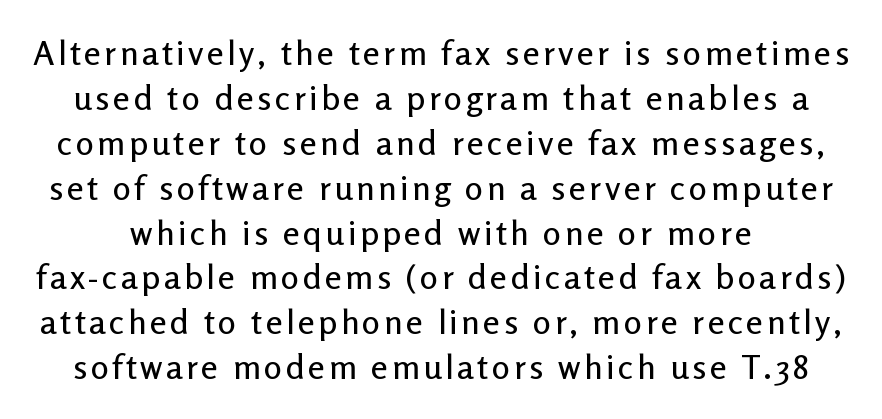
Letters rest on an invisible, unmarked baseline. Proportional: the letters do not fall into vertical columns. Designer's note — italics off, roman on. This rendering employs a face without finishing strokes, i.e., a sans-serif.
